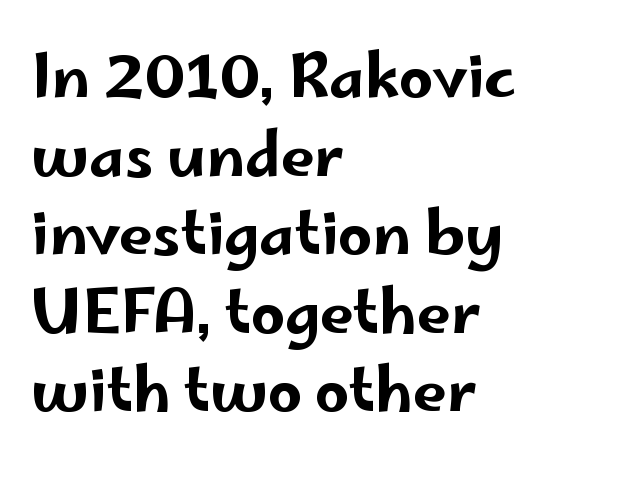
Horizontally, the lines are justified to the leading edge only. Character widths vary here, with narrow letters taking less room than wide ones. Successive baselines arrive at the customary interval. The lettering stays uniformly vertical, giving the passage a roman look.
